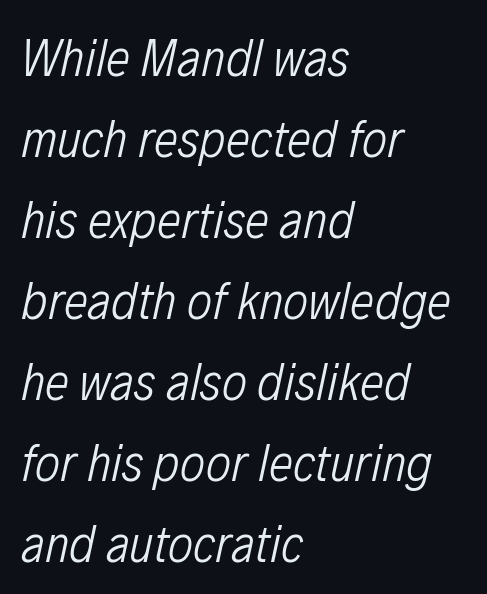
The image shows 54 px light, condensed type, italic (leaning right); set left-aligned, normal line spacing (1.5x), normal letter spacing, not underlined; low stroke contrast and a medium x-height.
